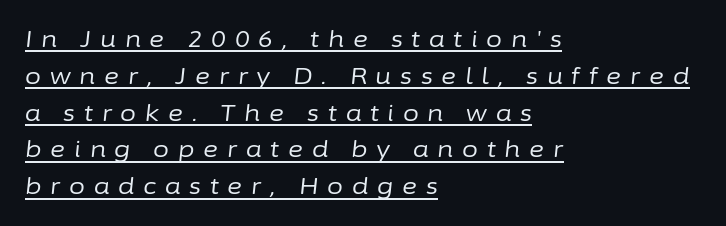
The image shows 23 px text type, italic (leaning right); set left-aligned, normal line spacing (1.6x), unusually wide letter spacing (+0.38 em), underlined.
